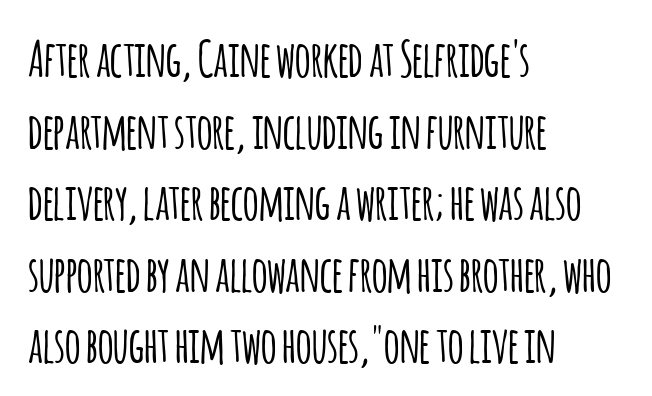
{"serif": "no", "italic": "no", "width": "condensed", "stroke_contrast": "low", "x_height": "large", "monospaced": "no", "underline": "no", "align": "left", "line_spacing": "normal", "line_spacing_ratio": 1.46, "letter_spacing": "normal", "letter_spacing_em": 0.0, "glyph_px": 49}
